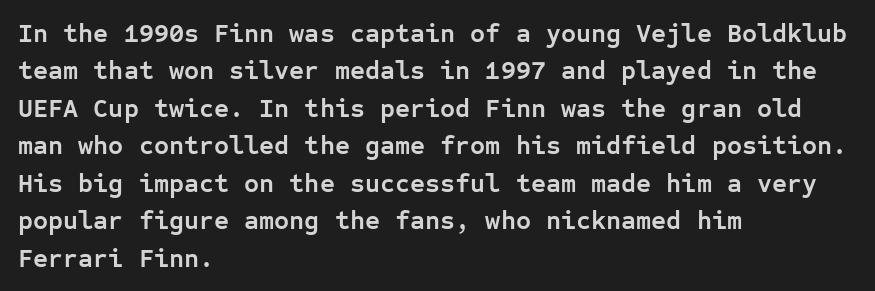
The image shows 26 px bold type, upright; set left-aligned, normal line spacing (1.44x), normal letter spacing, not underlined.
